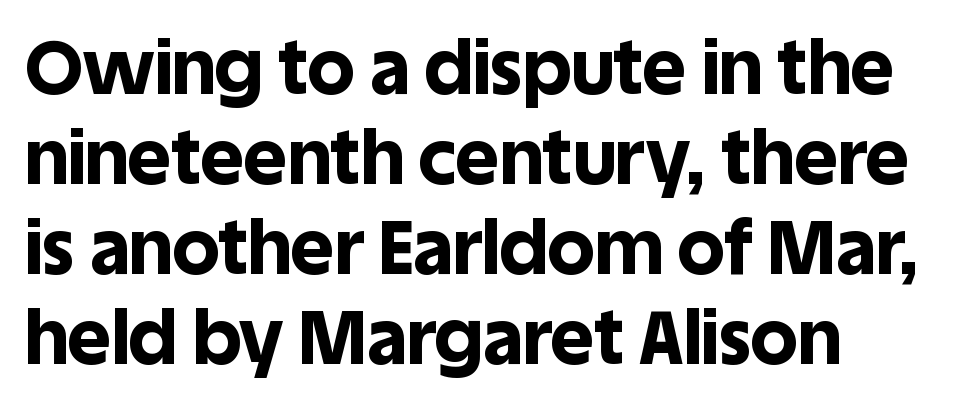
Q: Is the text bold? A: Yes.
Q: Is the text italic (slanted)? A: No, it is upright.
Q: Is the typeface a serif or a sans-serif typeface? A: Sans-serif.
Q: Is the text underlined? A: No.
Q: Is the spacing between letters normal or unusually wide? A: Normal.
Q: Width (condensed, normal, or wide)? A: Normal.
Q: x-height? A: Large.
Q: Monospaced? A: No.
